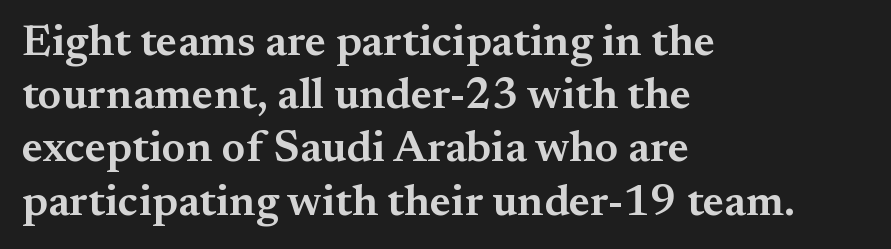
{"serif": "yes", "italic": "no", "bold": "semi", "weight": "semibold", "width": "normal", "stroke_contrast": "medium", "x_height": "small", "monospaced": "no", "underline": "no", "align": "left", "line_spacing_ratio": 1.21, "letter_spacing": "normal", "letter_spacing_em": 0.0, "glyph_px": 44}
